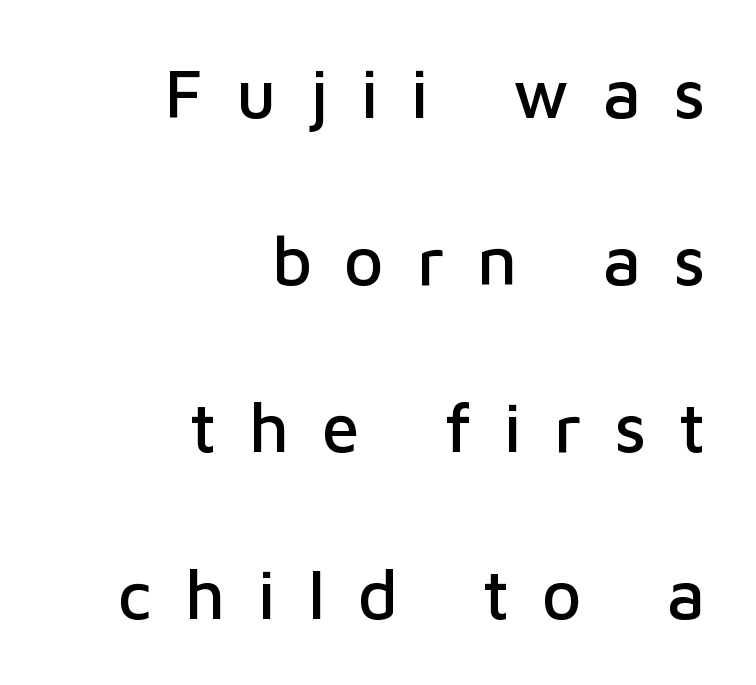
Plain, unruled lines of type. Rendered with straight, roman letterforms. Nothing sits at the stroke ends, so this counts as sans-serif. Caption: multi-line text, flush right, ragged left. Proportional: the letters do not fall into vertical columns. Vertical spacing — loose.
